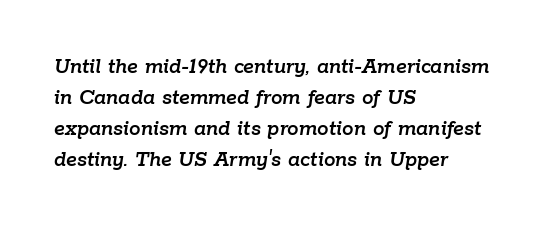
{"italic": "yes", "lean": "right", "slant_degrees": 9, "underline": "no", "align": "left", "line_spacing": "normal", "line_spacing_ratio": 1.35, "letter_spacing": "normal", "letter_spacing_em": 0.0, "glyph_px": 23}
